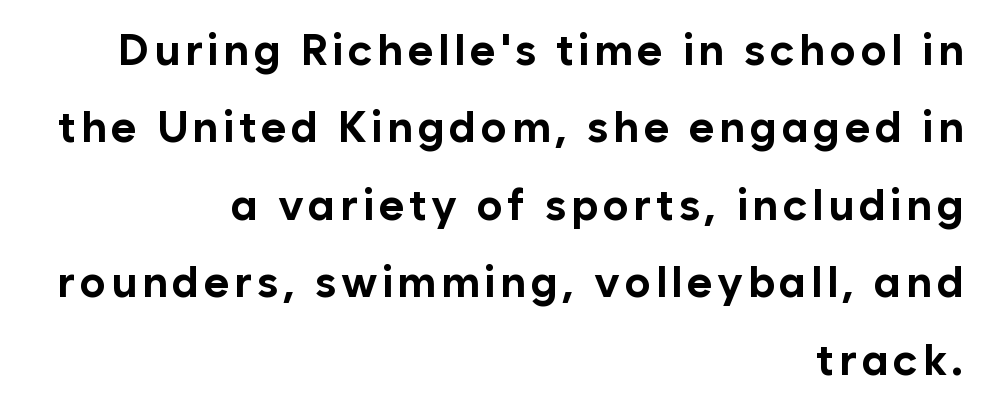
Proportional: the letters do not fall into vertical columns. Line ends are locked; line starts wander. The specimen omits any rule beneath the text block's lines. Do the letters lean? They stand straight. I'd call this a sans setting — the letters go barefoot. The font is running at its bold setting.
